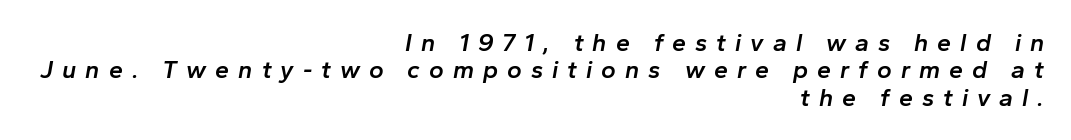
Q: Is the text bold? A: Semi-bold.
Q: Is the text italic (slanted)? A: Yes, it leans right by about 10 degrees.
Q: Is the text underlined? A: No.
Q: How is the paragraph aligned? A: Right-aligned.
Q: Is the spacing between letters normal or unusually wide? A: Unusually wide.
Q: Is the spacing between lines tight, normal or loose? A: Tight.
